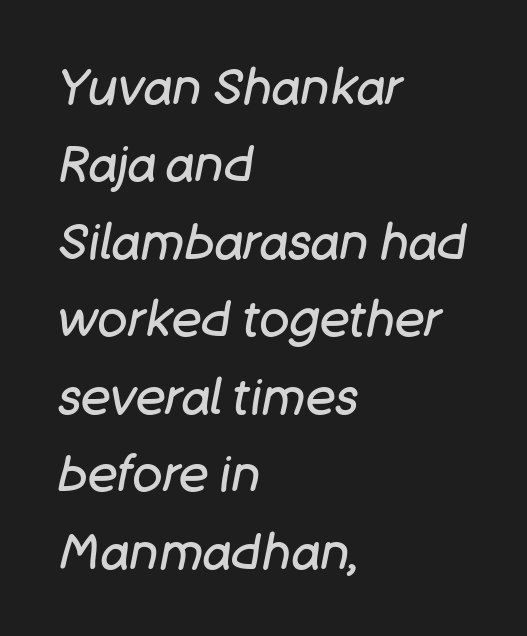
Type without underlining. Every character sits at an angle, as italics do. The font sits on the lighter half of the weight spectrum, regular included. There is no visible air inserted between adjacent glyphs.
